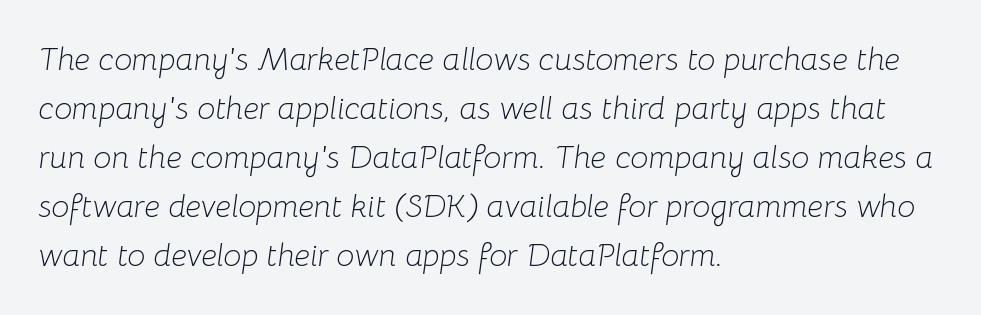
{"italic": "yes", "lean": "right", "slant_degrees": 8, "bold": "no", "weight": "light", "width": "normal", "stroke_contrast": "low", "x_height": "medium", "monospaced": "no", "underline": "no", "align": "left", "line_spacing": "normal", "line_spacing_ratio": 1.53, "letter_spacing": "normal", "letter_spacing_em": 0.0, "glyph_px": 32}
